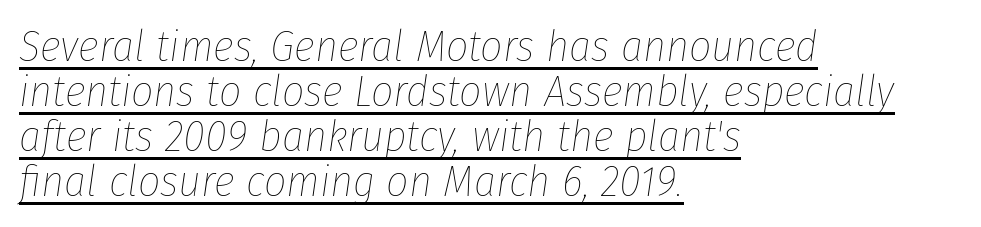
Q: Is the text bold? A: No.
Q: Is the text italic (slanted)? A: Yes, it leans right by about 8 degrees.
Q: Is the text underlined? A: Yes.
Q: How is the paragraph aligned? A: Left-aligned.
Q: Is the spacing between letters normal or unusually wide? A: Normal.
Q: Is the spacing between lines tight, normal or loose? A: Tight.
Q: Width (condensed, normal, or wide)? A: Condensed.
Q: Stroke contrast? A: Low.
Q: x-height? A: Medium.
Q: Monospaced? A: No.
